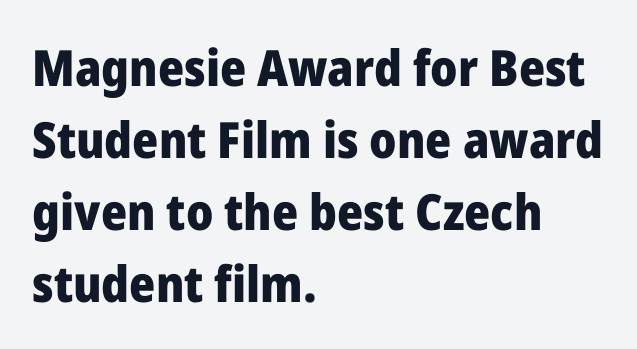
The image shows 50 px heavy sans-serif type, upright; set left-aligned, normal line spacing (1.44x), normal letter spacing, not underlined; low stroke contrast and a medium x-height.
